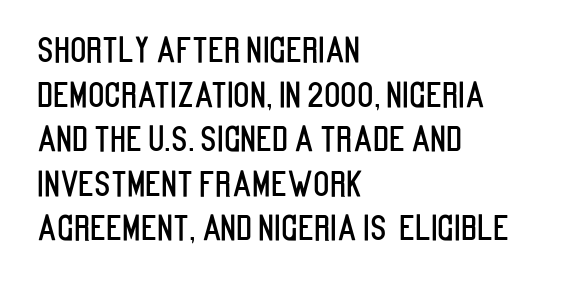
Students, observe: this is what conventionally led text looks like. Proportional: the letters do not fall into vertical columns. What kind of face is this? One without serifs — a sans. A classic flush-left, rag-right setting is used for this passage. Unmarked baselines from the first word to the last. Is the letter spacing exaggerated? No — it looks like the ordinary default.
